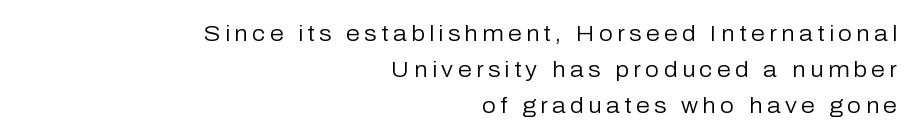
{"italic": "no", "bold": "no", "underline": "no", "align": "right", "line_spacing": "normal", "line_spacing_ratio": 1.63, "letter_spacing": "wide", "letter_spacing_em": 0.2, "glyph_px": 22}
